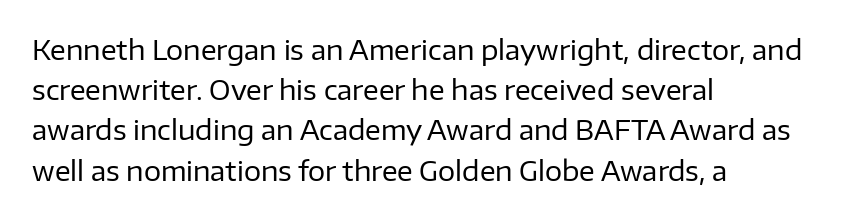
The image shows 27 px text type, upright; set left-aligned, normal line spacing (1.49x), normal letter spacing, not underlined.
